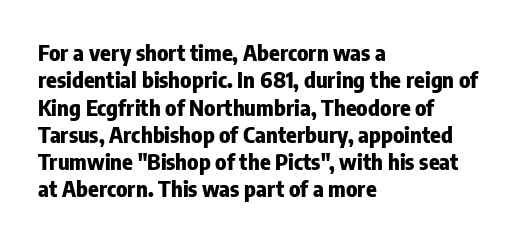
The image shows 22 px bold type, upright; set left-aligned, line spacing 1.24x, normal letter spacing, not underlined.
